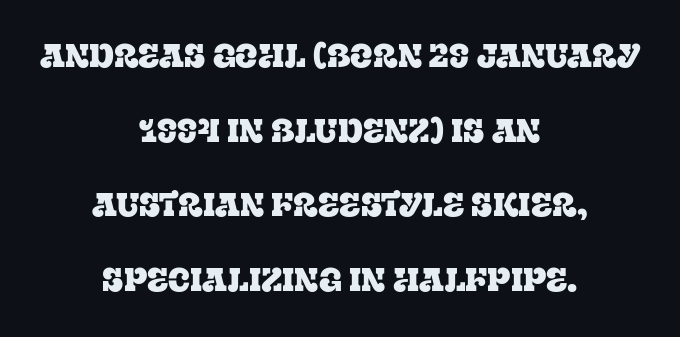
Does the leading feel generous? Absolutely, it's lavish. The rendering uses natural spacing where letterforms have individual widths. Caption: standard tracking, unaltered. The words here are not underlined. Line starts and ends both wander, symmetrically.
